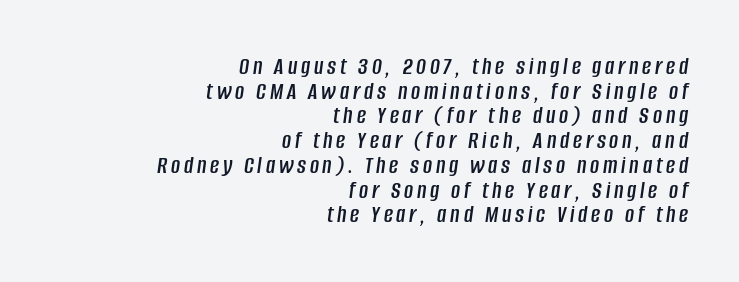
Q: Is the text italic (slanted)? A: Yes, it leans right by about 8 degrees.
Q: Is the text underlined? A: No.
Q: How is the paragraph aligned? A: Right-aligned.
Q: Is the spacing between lines tight, normal or loose? A: Tight.
